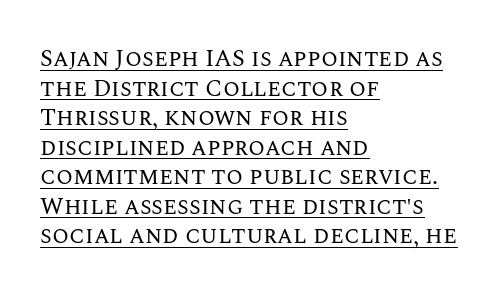
Q: Is the text bold? A: No.
Q: Is the text italic (slanted)? A: No, it is upright.
Q: Is the text underlined? A: Yes.
Q: How is the paragraph aligned? A: Left-aligned.
Q: Is the spacing between letters normal or unusually wide? A: Normal.
